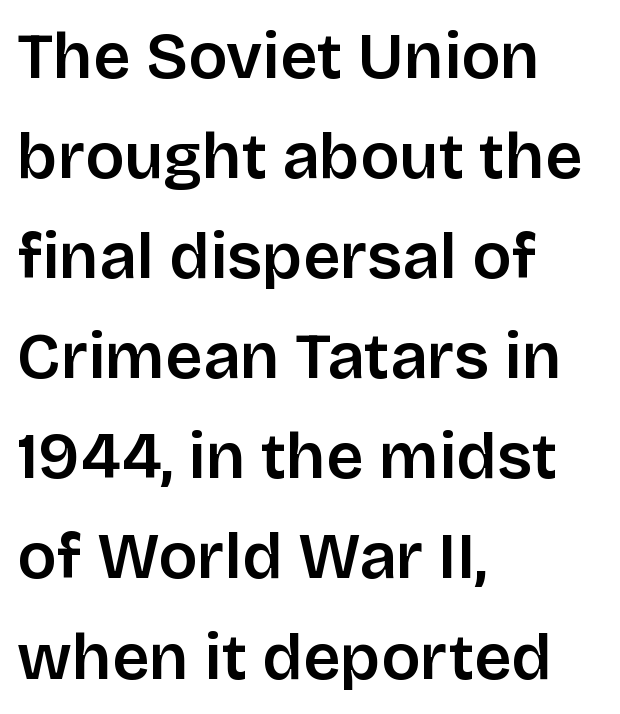
Each letter keeps its own natural width here, so spacing adapts to shape. Honestly, there is no underline to notice here at all. Casual observation: everything's shoved over to the left. Letterform terminals end flat and unadorned throughout the passage.
